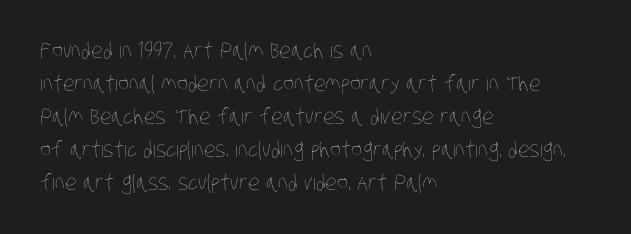
{"bold": "no", "underline": "no", "align": "left", "line_spacing": "normal", "line_spacing_ratio": 1.57, "letter_spacing": "normal", "letter_spacing_em": 0.0, "glyph_px": 21}
